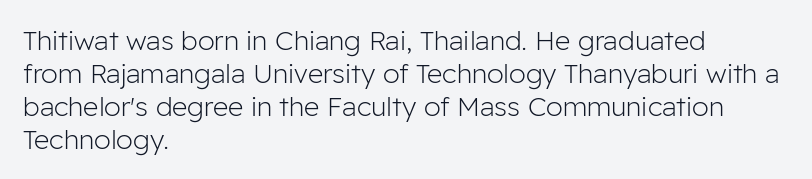
{"italic": "no", "bold": "no", "underline": "no", "align": "left", "line_spacing_ratio": 1.22, "letter_spacing": "normal", "letter_spacing_em": 0.0, "glyph_px": 27}
